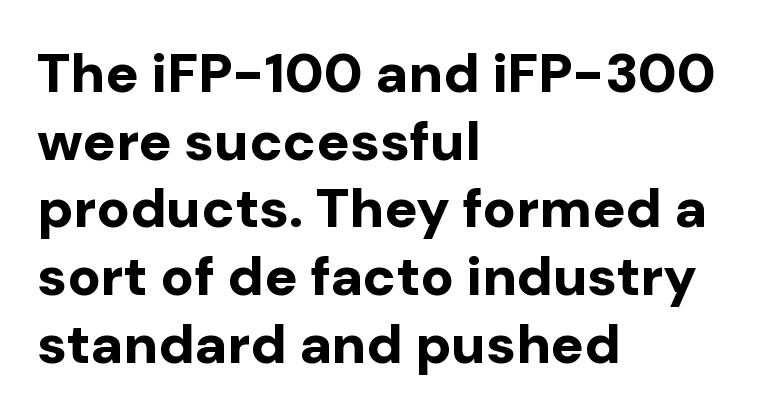
Compared with an ordinary text face, these strokes are far heavier — a full bold. Is this a fixed-width face? No — the glyphs have proportional, varying widths. Each word holds together tightly as a unit, with standard inter-letter gaps. Are there feet on the stems? There aren't — it's a sans. A clean baseline with only descenders dipping below it.
